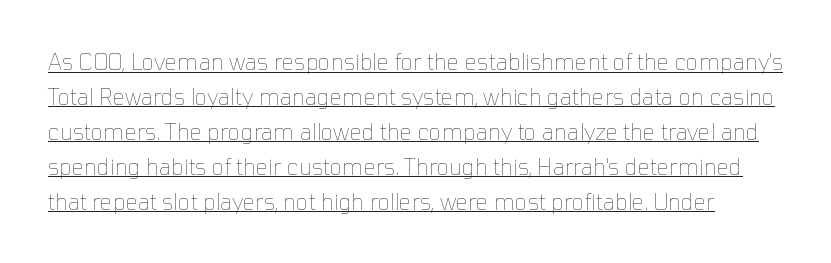
This sample carries an underscore along the baseline area. The strokes are not fattened; the text isn't bold. The lettering stays uniformly vertical, giving the passage a roman look. Students, note that the glyphs here touch the page at normal intervals.
